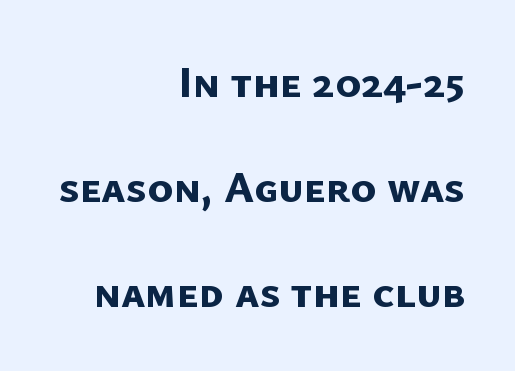
A typesetter would call this leading open, well beyond the default. Typeset ragged left — the right edge is the straight one. Is this a sans? Yes — the strokes have no serifs. Short note: letters normally spaced. Pretty heavy lettering here — definitely bold. A typesetter would call this proportional, since set widths differ per character.
